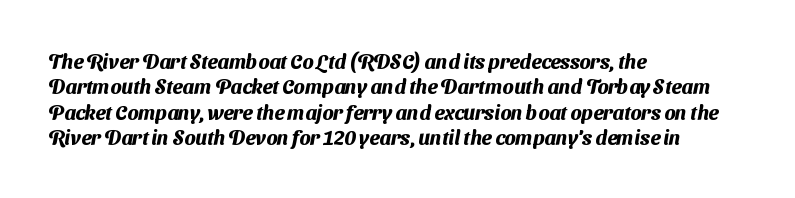
Inter-character spacing is left at the font's built-in metrics. How would I describe the line gaps? Plain and ordinary. The glyphs have the mass of a bold cut. The words here are not underlined.
